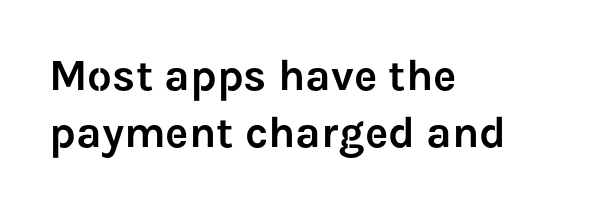
Type without underlining. Characters remain perfectly vertical along every line. This sample has the flowing, uneven cadence of proportional lettering. What's the leading like? Ordinary, nothing unusual. This rendering leaves character spacing at its baseline value. The ragged edge is on the right, which tells us the setting is flush left.
